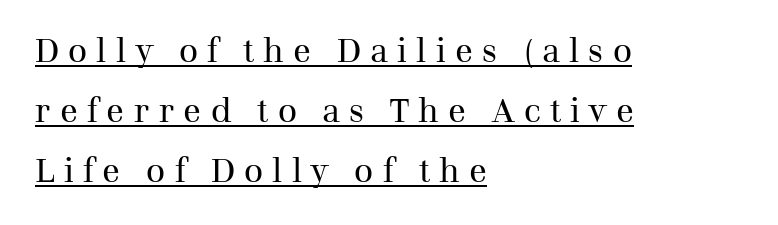
Q: Is the text bold? A: No.
Q: Is the text italic (slanted)? A: No, it is upright.
Q: Is the typeface a serif or a sans-serif typeface? A: Serif.
Q: Is the text underlined? A: Yes.
Q: How is the paragraph aligned? A: Left-aligned.
Q: Is the spacing between letters normal or unusually wide? A: Unusually wide.
Q: Width (condensed, normal, or wide)? A: Normal.
Q: Stroke contrast? A: Medium.
Q: x-height? A: Medium.
Q: Monospaced? A: No.
